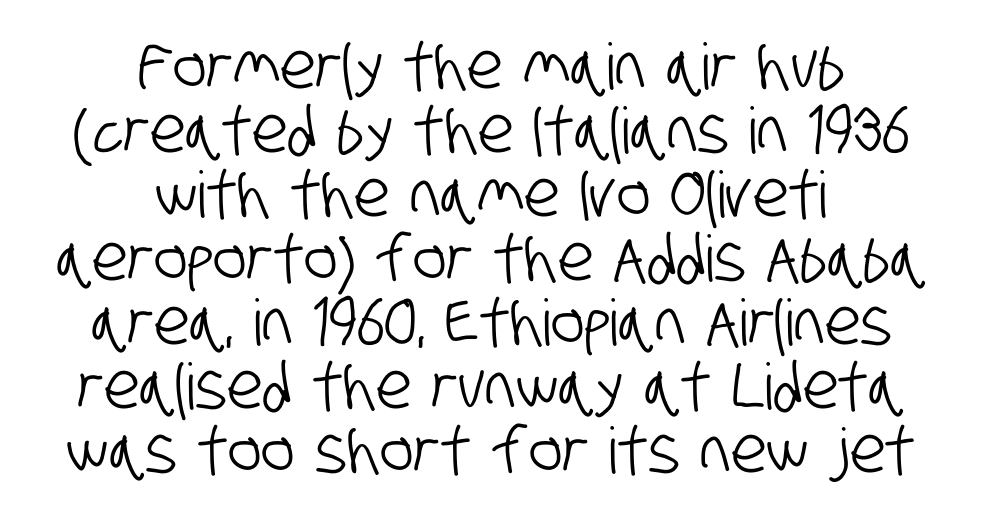
Regarding leading, the lines here are crowded together. A typesetter would call this zero additional tracking. Letterform terminals end flat and unadorned throughout the passage. The passage shown is typed in a proportional face where columns would drift. Underlining? Definitely not there.
